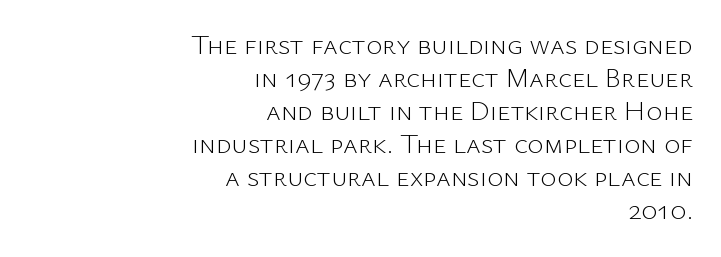
The image shows 28 px light sans-serif type, upright; set right-aligned, line spacing 1.18x, normal letter spacing, not underlined; low stroke contrast and a medium x-height.
